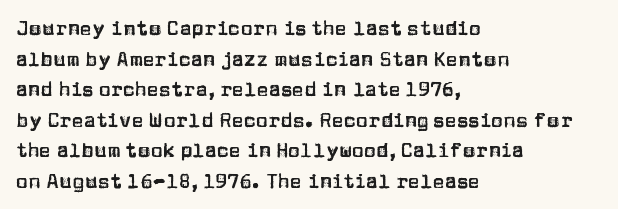
Posture: upright roman. Where is the straight margin? On the left. The passage shown stacks its lines at a standard gap. The passage shown is not underscored anywhere. The tracking reads as untouched default to a designer's eye.
